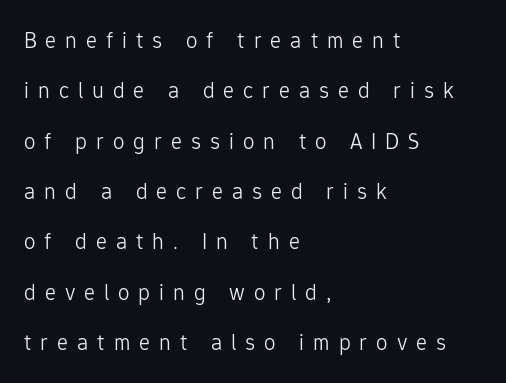
The image shows 23 px text type, upright; set left-aligned, loose line spacing (2.19x), unusually wide letter spacing (+0.39 em), not underlined.
